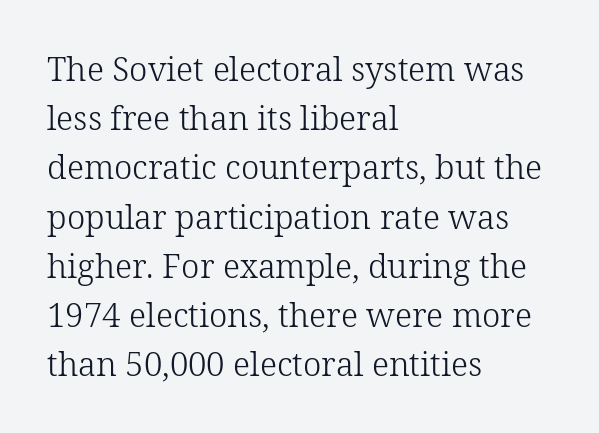
{"serif": "yes", "italic": "no", "bold": "no", "weight": "light", "width": "normal", "stroke_contrast": "low", "x_height": "medium", "monospaced": "no", "underline": "no", "align": "left", "line_spacing": "normal", "line_spacing_ratio": 1.49, "letter_spacing": "normal", "letter_spacing_em": 0.0, "glyph_px": 33}
